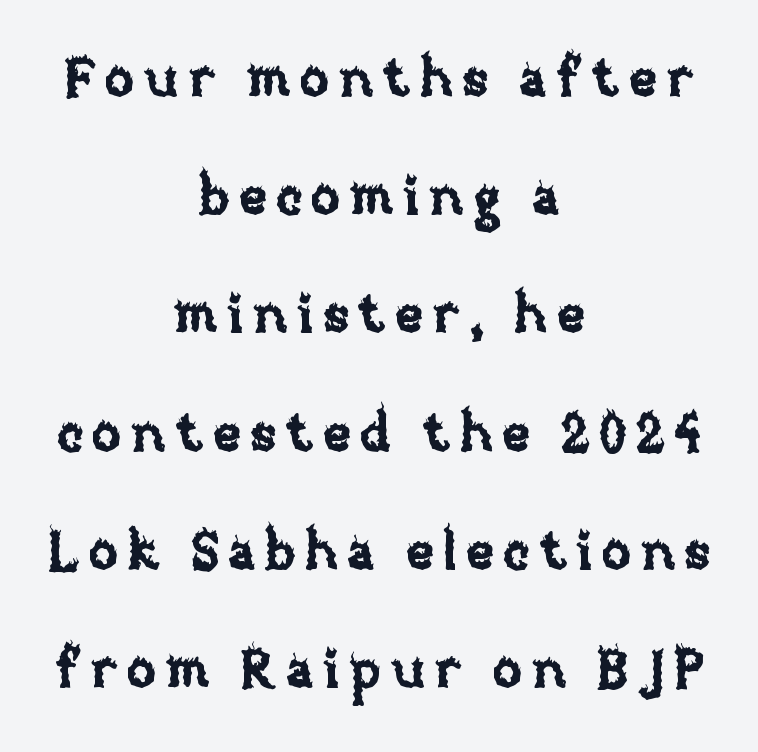
The image shows 53 px text type, upright; set centered, loose line spacing (2.23x), not underlined; low stroke contrast and a large x-height.
